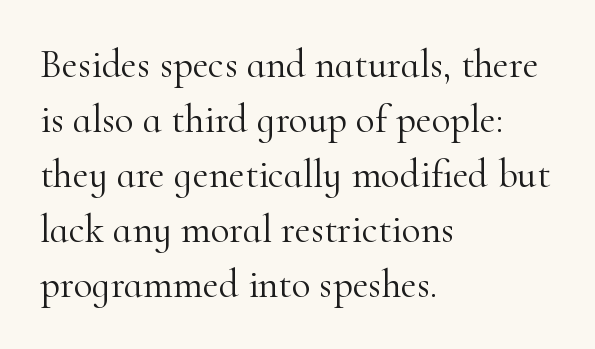
{"serif": "yes", "italic": "no", "bold": "no", "weight": "light", "width": "normal", "stroke_contrast": "high", "x_height": "small", "monospaced": "no", "underline": "no", "align": "left", "line_spacing": "normal", "line_spacing_ratio": 1.41, "letter_spacing": "normal", "letter_spacing_em": 0.0, "glyph_px": 39}
